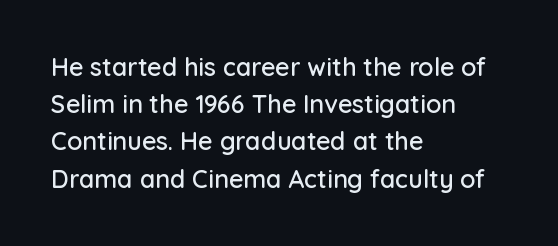
Q: Is the text italic (slanted)? A: No, it is upright.
Q: Is the text underlined? A: No.
Q: How is the paragraph aligned? A: Left-aligned.
Q: Is the spacing between letters normal or unusually wide? A: Normal.
Q: Is the spacing between lines tight, normal or loose? A: Normal.
